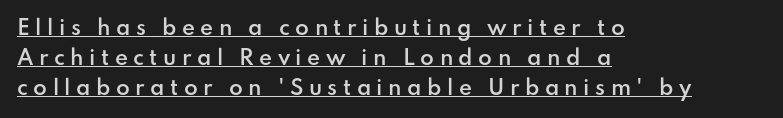
{"italic": "no", "bold": "semi", "underline": "yes", "align": "left", "line_spacing": "normal", "line_spacing_ratio": 1.5, "letter_spacing": "wide", "letter_spacing_em": 0.27, "glyph_px": 20}
